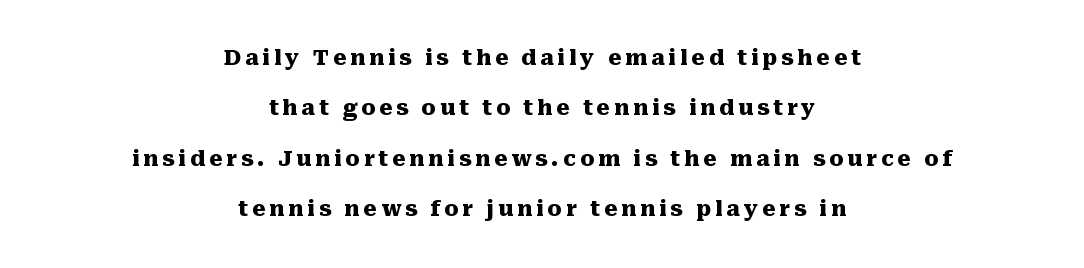
{"italic": "no", "bold": "yes", "underline": "no", "align": "center", "line_spacing": "loose", "line_spacing_ratio": 2.4, "glyph_px": 21}
